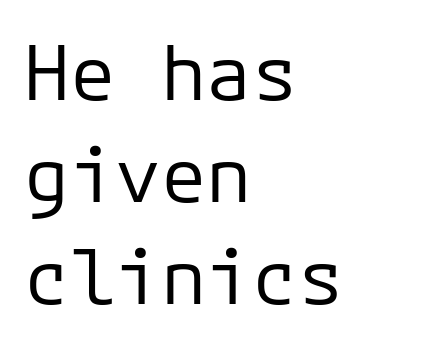
The image shows 76 px regular-weight sans-serif type, upright; set left-aligned, normal line spacing (1.34x), normal letter spacing, not underlined; low stroke contrast and a medium x-height.
